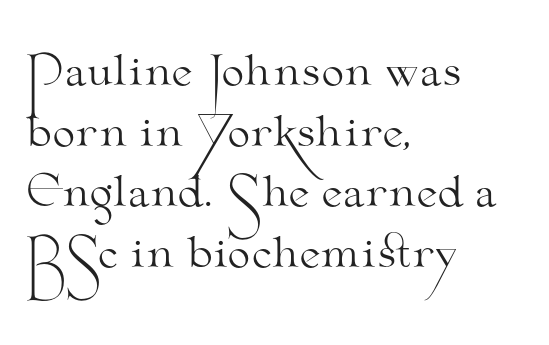
The image shows 41 px light, wide serif type, upright; set left-aligned, normal line spacing (1.48x), normal letter spacing, not underlined; medium stroke contrast and a small x-height.
